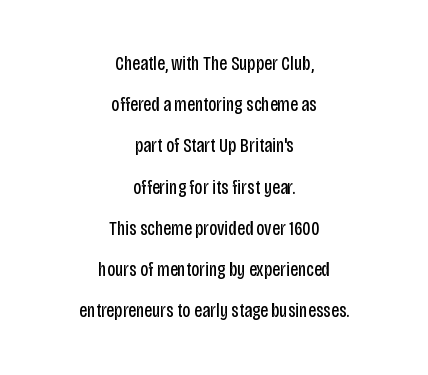
Short note: letters normally spaced. Weight: not bold — regular or lighter. Does the leading feel generous? Absolutely, it's lavish. Compared with a flush-left layout, this one balances lines on the center instead.
